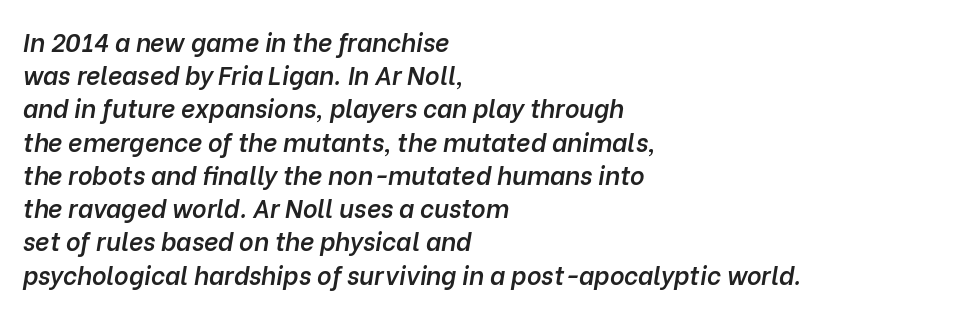
Q: Is the text bold? A: Semi-bold.
Q: Is the text italic (slanted)? A: Yes, it leans right by about 10 degrees.
Q: Is the text underlined? A: No.
Q: How is the paragraph aligned? A: Left-aligned.
Q: Is the spacing between letters normal or unusually wide? A: Normal.
Q: Is the spacing between lines tight, normal or loose? A: Normal.
